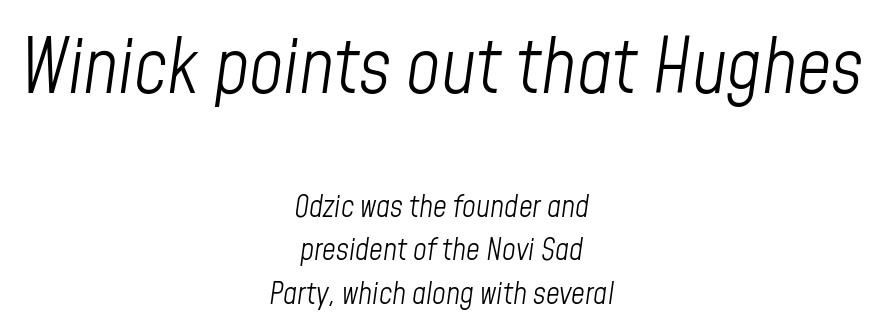
Q: Is the text bold? A: No.
Q: Is the text italic (slanted)? A: Yes, it leans right by about 8 degrees.
Q: Is the text underlined? A: No.
Q: How is the paragraph aligned? A: Centered.
Q: Is the spacing between letters normal or unusually wide? A: Normal.
Q: Is the spacing between lines tight, normal or loose? A: Normal.
Q: Which block of text is set in a larger size, the first (top) or the second (bottom)? A: The first (top) one.
Q: Width (condensed, normal, or wide)? A: Condensed.
Q: Stroke contrast? A: Low.
Q: x-height? A: Medium.
Q: Monospaced? A: No.
